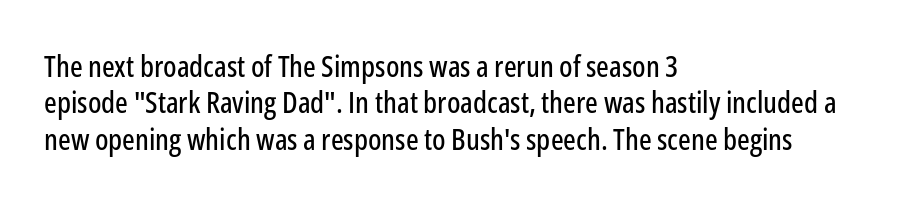
{"serif": "no", "italic": "no", "width": "condensed", "stroke_contrast": "low", "x_height": "medium", "monospaced": "no", "underline": "no", "align": "left", "line_spacing_ratio": 1.21, "letter_spacing": "normal", "letter_spacing_em": 0.0, "glyph_px": 30}
